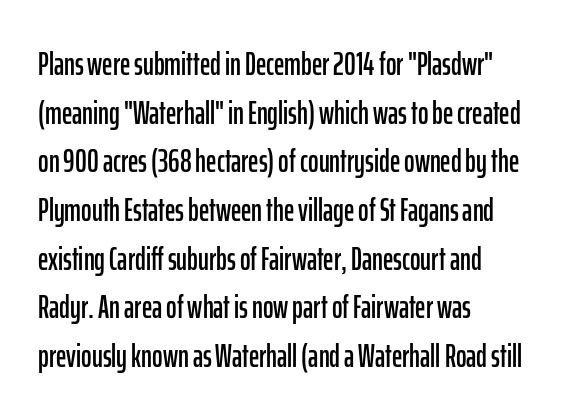
{"serif": "no", "italic": "no", "width": "condensed", "stroke_contrast": "low", "x_height": "medium", "monospaced": "no", "underline": "no", "align": "left", "line_spacing": "normal", "line_spacing_ratio": 1.52, "letter_spacing": "normal", "letter_spacing_em": 0.0, "glyph_px": 32}
